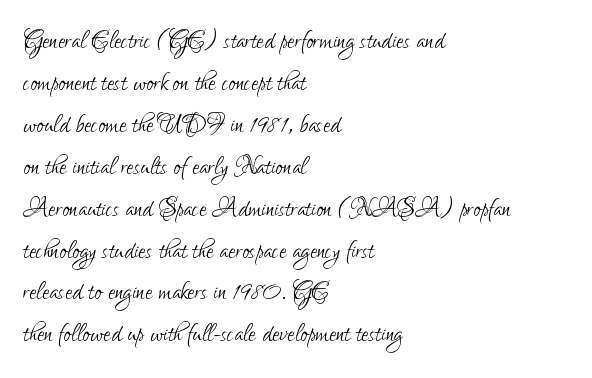
The image shows 33 px light, condensed sans-serif type; set left-aligned, normal line spacing (1.27x), normal letter spacing, not underlined; low stroke contrast and a small x-height.
